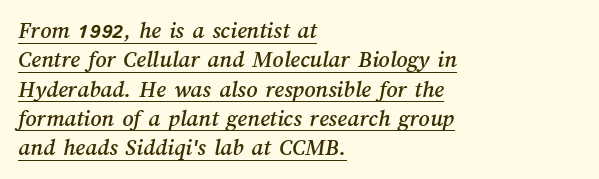
{"underline": "yes", "align": "left", "line_spacing_ratio": 1.22, "letter_spacing": "normal", "letter_spacing_em": 0.0, "glyph_px": 24}
